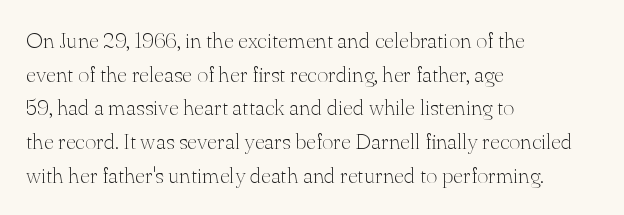
Q: Is the text bold? A: No.
Q: Is the text italic (slanted)? A: No, it is upright.
Q: Is the text underlined? A: No.
Q: How is the paragraph aligned? A: Left-aligned.
Q: Is the spacing between letters normal or unusually wide? A: Normal.
Q: Is the spacing between lines tight, normal or loose? A: Normal.
